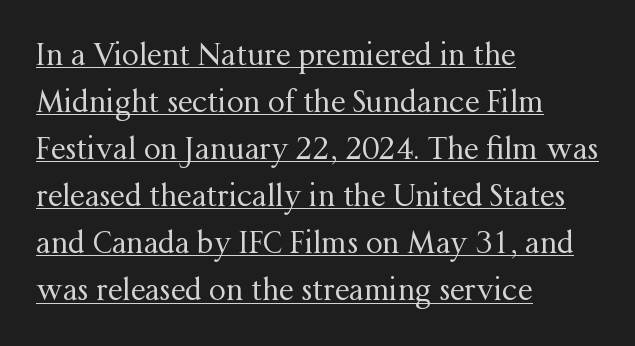
{"serif": "yes", "italic": "no", "bold": "no", "weight": "regular", "width": "normal", "stroke_contrast": "medium", "x_height": "medium", "monospaced": "no", "underline": "yes", "align": "left", "line_spacing": "normal", "line_spacing_ratio": 1.57, "letter_spacing": "normal", "letter_spacing_em": 0.0, "glyph_px": 30}
